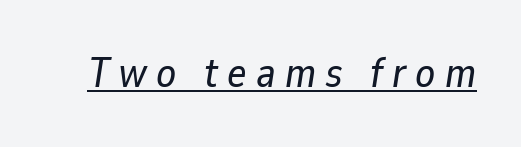
The text carries the slant typical of an italic or oblique font. The type is letterspaced generously, with wide tracking. The letters advance in unequal steps, a hallmark of proportional type. A baseline rule has been typeset under these characters.
